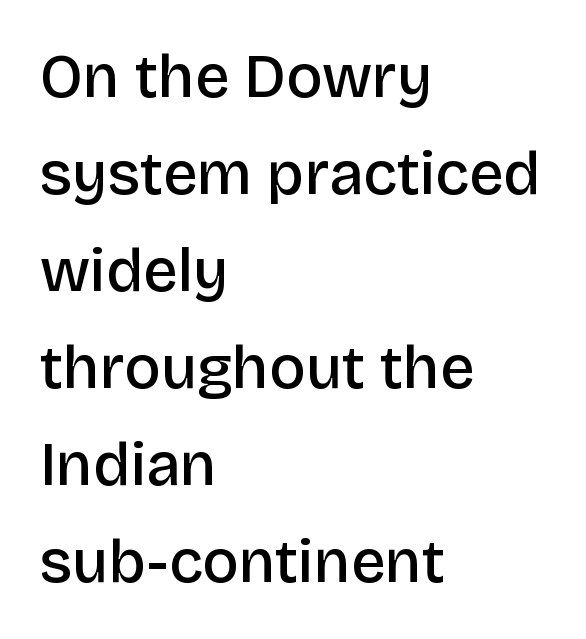
Q: Is the text bold? A: Semi-bold.
Q: Is the text italic (slanted)? A: No, it is upright.
Q: Is the typeface a serif or a sans-serif typeface? A: Sans-serif.
Q: Is the text underlined? A: No.
Q: How is the paragraph aligned? A: Left-aligned.
Q: Is the spacing between letters normal or unusually wide? A: Normal.
Q: Is the spacing between lines tight, normal or loose? A: Normal.
Q: Width (condensed, normal, or wide)? A: Normal.
Q: Stroke contrast? A: Low.
Q: x-height? A: Large.
Q: Monospaced? A: No.
